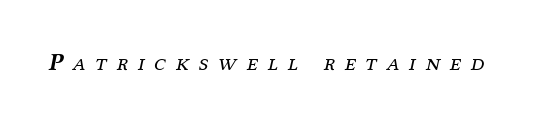
{"italic": "yes", "lean": "right", "slant_degrees": 12, "bold": "no", "underline": "no", "letter_spacing": "wide", "letter_spacing_em": 0.41, "glyph_px": 24}
